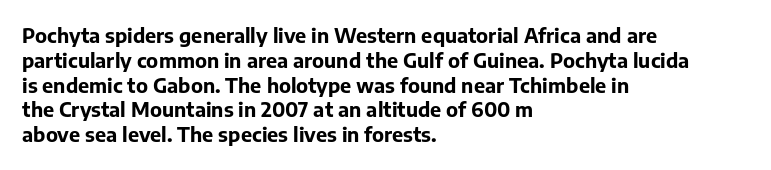
Q: Is the text bold? A: Yes.
Q: Is the text italic (slanted)? A: No, it is upright.
Q: Is the text underlined? A: No.
Q: How is the paragraph aligned? A: Left-aligned.
Q: Is the spacing between letters normal or unusually wide? A: Normal.
